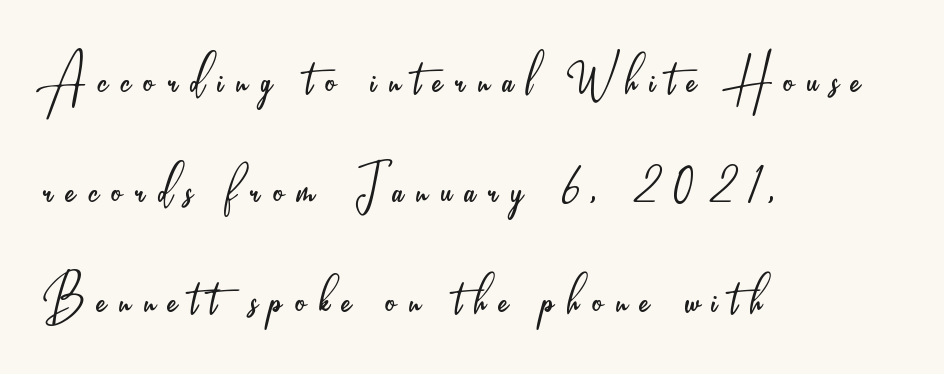
The paragraph has a hard left edge and a soft right edge. Decoration check: the copy has no underline. Interline gaps are of average width in this sample. The weight tops out at a normal text grade.
